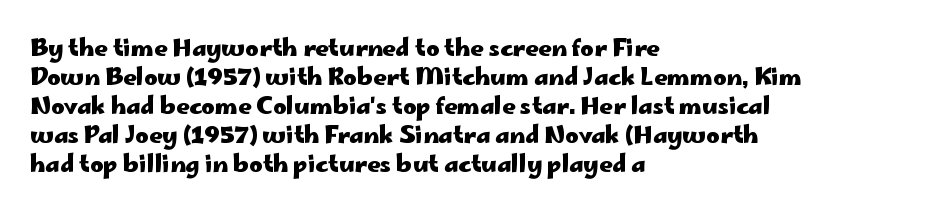
Q: Is the text bold? A: Yes.
Q: Is the text italic (slanted)? A: No, it is upright.
Q: Is the text underlined? A: No.
Q: How is the paragraph aligned? A: Left-aligned.
Q: Is the spacing between letters normal or unusually wide? A: Normal.
Q: Is the spacing between lines tight, normal or loose? A: Normal.
